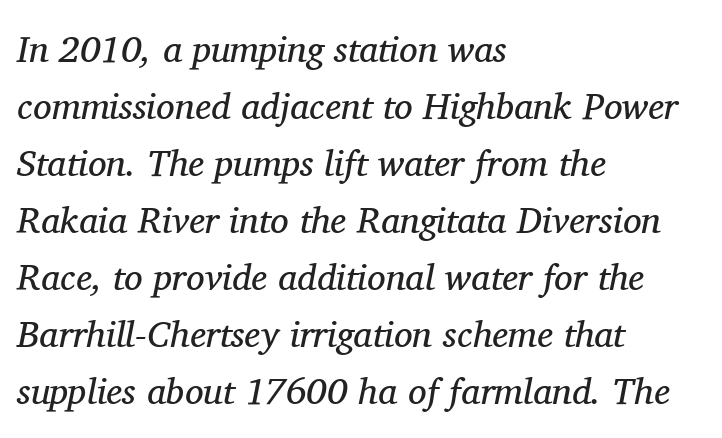
Letter spacing: default. Horizontal bands of white between lines are of average thickness. Rule under the text: the space is simply empty. The setting favours the left margin, as ordinary paragraphs usually do.
